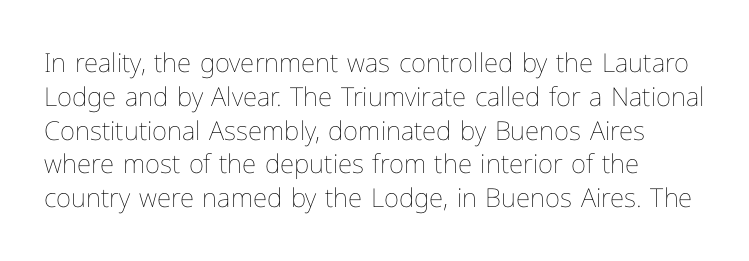
The image shows 26 px text type, upright; set normal line spacing (1.3x), normal letter spacing, not underlined.
